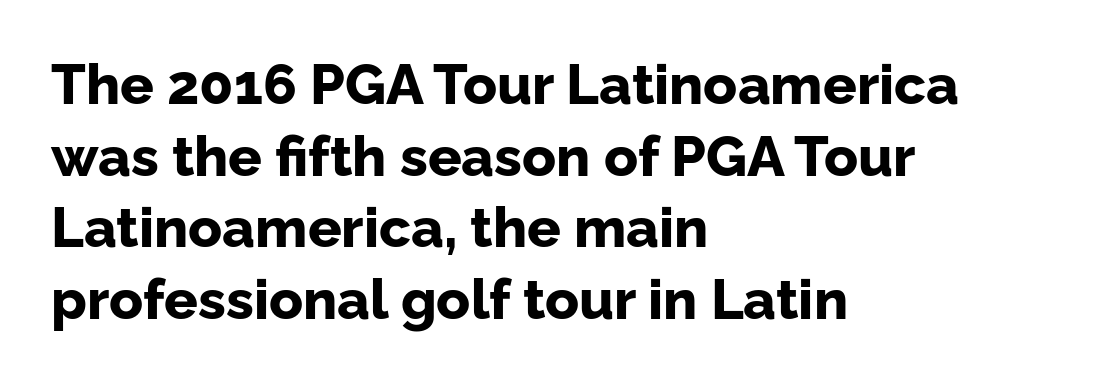
The image shows 56 px bold sans-serif type, upright; set left-aligned, normal line spacing (1.28x), normal letter spacing, not underlined; low stroke contrast and a medium x-height.
